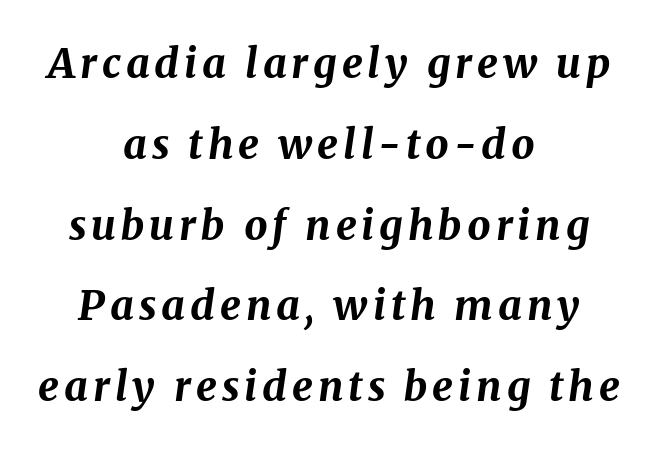
The image shows 41 px bold type, italic (leaning right); set centered, loose line spacing (1.97x), not underlined; medium stroke contrast and a medium x-height.
